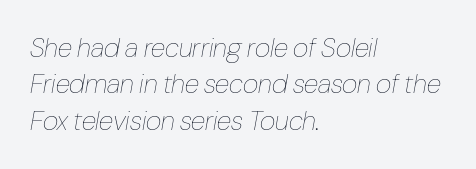
Q: Is the text bold? A: No.
Q: Is the text italic (slanted)? A: Yes, it leans right by about 10 degrees.
Q: Is the text underlined? A: No.
Q: How is the paragraph aligned? A: Left-aligned.
Q: Is the spacing between letters normal or unusually wide? A: Normal.
Q: Is the spacing between lines tight, normal or loose? A: Normal.
